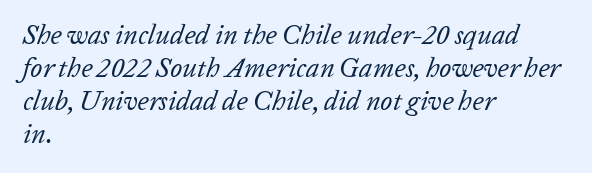
The image shows 27 px text type, italic (leaning right); set left-aligned, line spacing 1.22x, normal letter spacing, not underlined.
